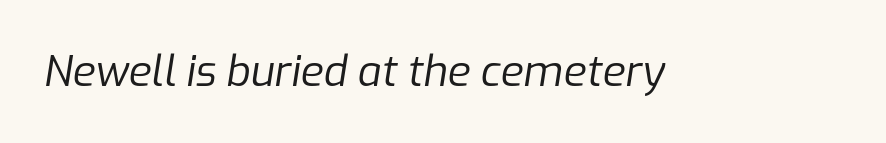
The image shows 42 px regular-weight type, italic (leaning right); set normal letter spacing, not underlined; low stroke contrast and a medium x-height.
